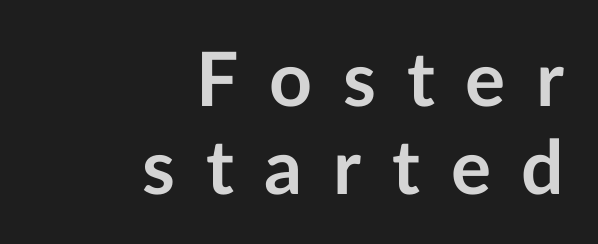
The face used here is proportionally spaced, like ordinary book or web type. The type family on display is of the sans-serif kind. The face used here has the dense, thick strokes of a bold. Horizontal alignment here is rightward, an uncommon choice for prose.
